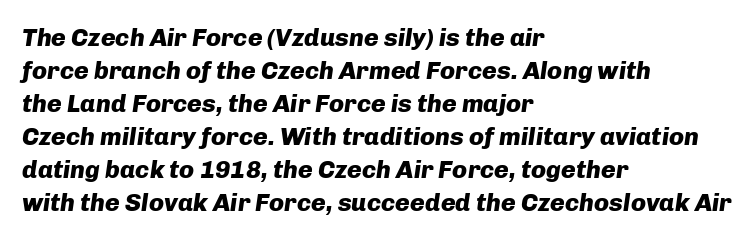
Q: Is the text bold? A: Yes.
Q: Is the text italic (slanted)? A: Yes, it leans right by about 8 degrees.
Q: Is the text underlined? A: No.
Q: How is the paragraph aligned? A: Left-aligned.
Q: Is the spacing between letters normal or unusually wide? A: Normal.
Q: Is the spacing between lines tight, normal or loose? A: Normal.
